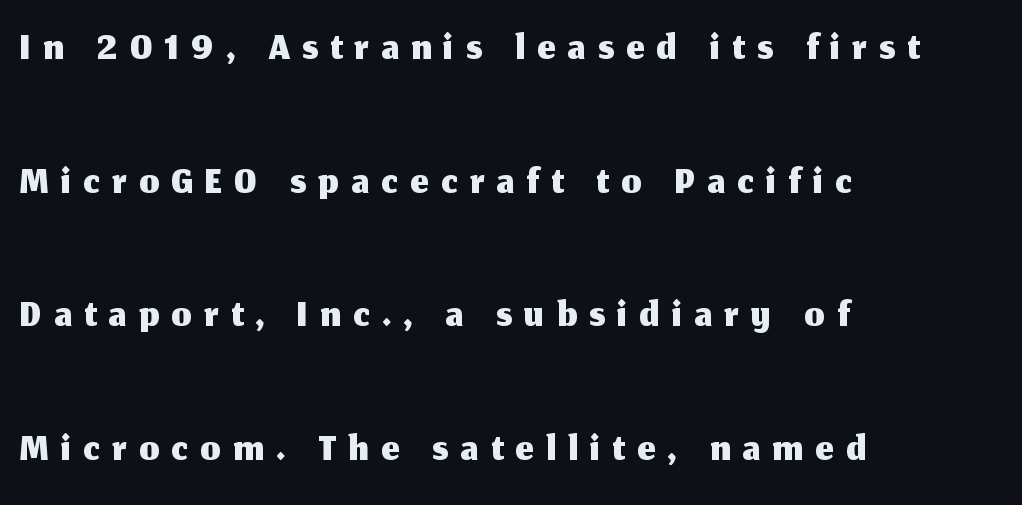
Q: Is the text italic (slanted)? A: No, it is upright.
Q: Is the typeface a serif or a sans-serif typeface? A: Sans-serif.
Q: Is the text underlined? A: No.
Q: How is the paragraph aligned? A: Left-aligned.
Q: Is the spacing between letters normal or unusually wide? A: Unusually wide.
Q: Is the spacing between lines tight, normal or loose? A: Loose.
Q: Width (condensed, normal, or wide)? A: Normal.
Q: Stroke contrast? A: Medium.
Q: x-height? A: Medium.
Q: Monospaced? A: No.
